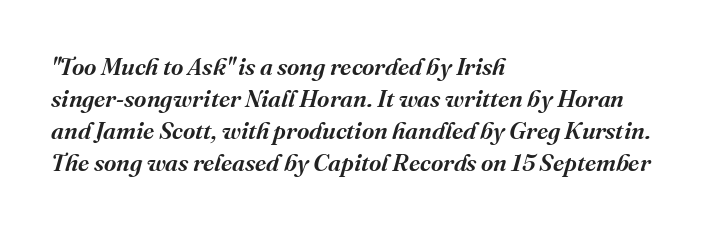
Underlining? Definitely not there. What stands out about the letter spacing? Nothing — it is the standard amount. The typography opts for an oblique posture over an upright one. The text block is weighted toward the left margin, trailing off unevenly rightward.
